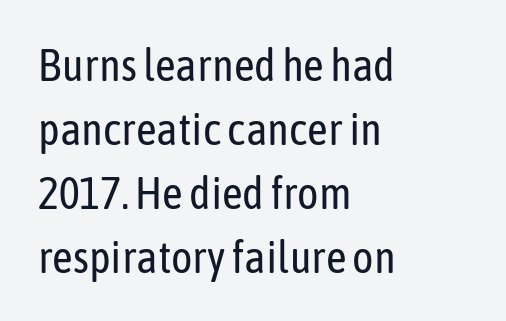
The image shows 45 px regular-weight, condensed sans-serif type, upright; set left-aligned, normal line spacing (1.42x), normal letter spacing, not underlined; low stroke contrast and a medium x-height.
